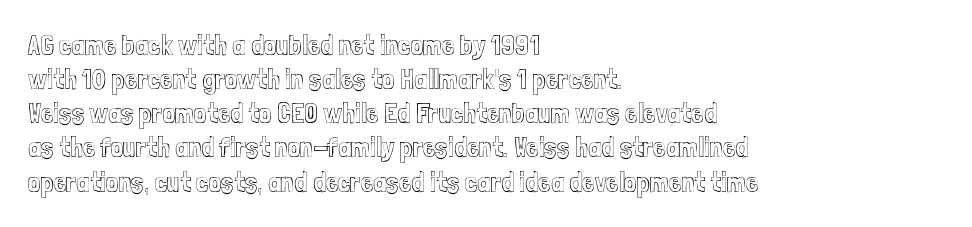
{"italic": "no", "width": "condensed", "x_height": "medium", "monospaced": "no", "underline": "no", "align": "left", "line_spacing_ratio": 1.22, "letter_spacing": "normal", "letter_spacing_em": 0.0, "glyph_px": 28}
